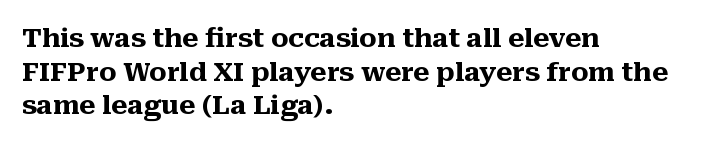
Regarding leading, the lines here are spaced in the standard way. Nothing unusual about the tracking: characters are spaced as the font intends. Clear beneath every line of the passage. The compositor pushed each line to the left boundary. Ascenders rise straight up at ninety degrees. The font is running at its bold setting.
